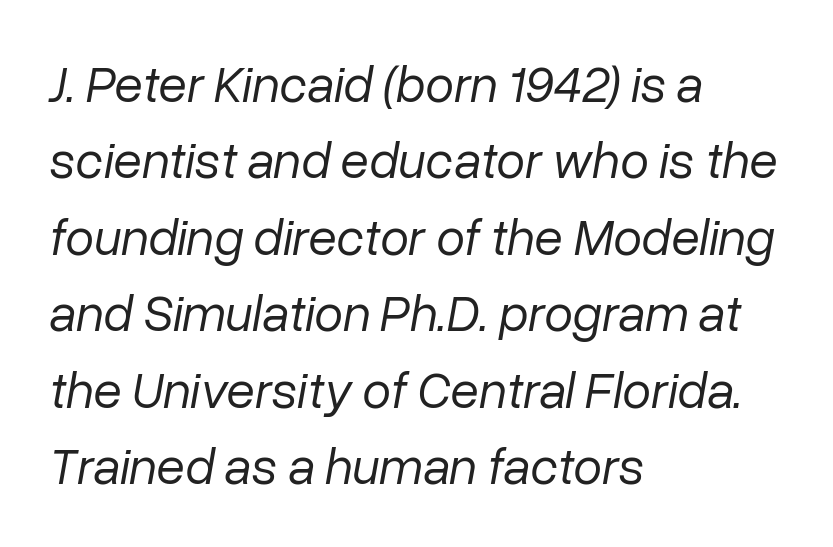
{"italic": "yes", "lean": "right", "slant_degrees": 10, "bold": "no", "weight": "regular", "width": "normal", "stroke_contrast": "low", "x_height": "medium", "monospaced": "no", "underline": "no", "align": "left", "line_spacing": "normal", "line_spacing_ratio": 1.47, "letter_spacing": "normal", "letter_spacing_em": 0.0, "glyph_px": 52}
